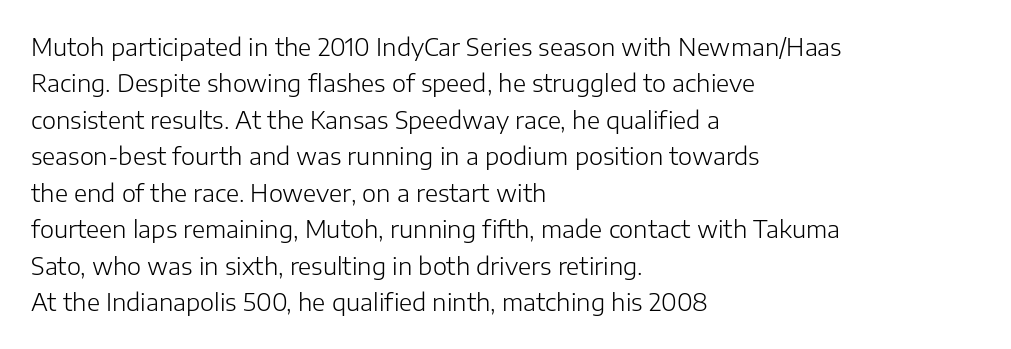
The image shows 24 px text type, upright; set left-aligned, normal line spacing (1.52x), normal letter spacing, not underlined.
